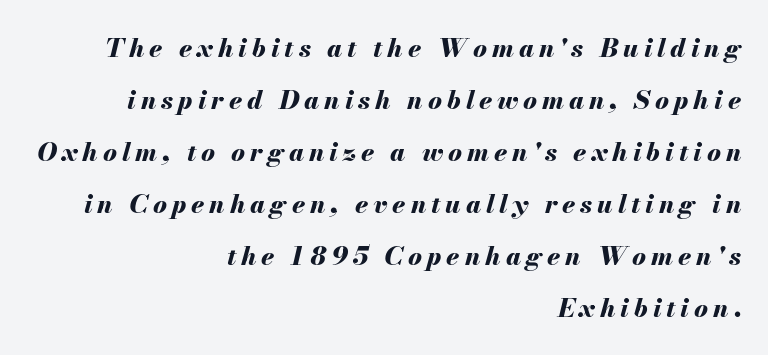
Q: Is the text bold? A: Yes.
Q: Is the text italic (slanted)? A: Yes, it leans right by about 13 degrees.
Q: Is the text underlined? A: No.
Q: How is the paragraph aligned? A: Right-aligned.
Q: Is the spacing between lines tight, normal or loose? A: Loose.
